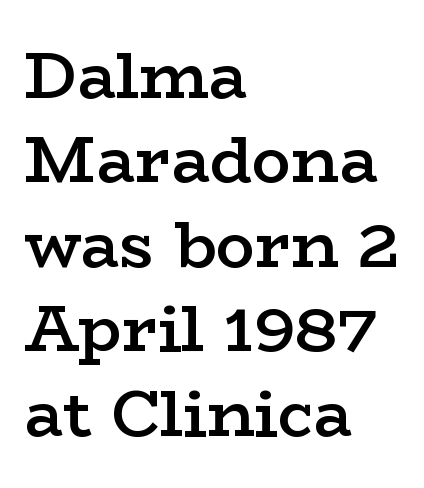
The image shows 65 px semibold, wide serif type, upright; set left-aligned, normal line spacing (1.3x), normal letter spacing, not underlined; low stroke contrast and a medium x-height.
